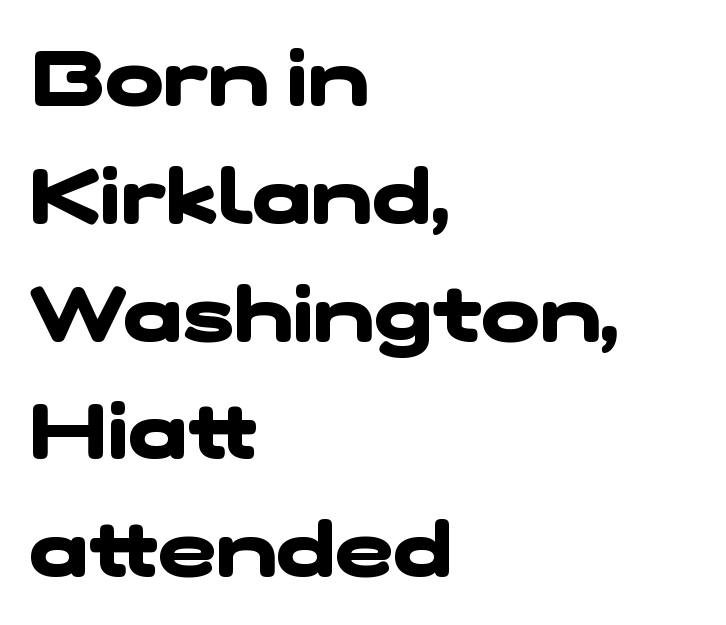
The face used here is proportionally spaced, like ordinary book or web type. Regarding leading, the lines here are spaced in the standard way. Compared with typical body copy, the letter spacing here is the same. Words float on clear page, feet unadorned. Unlike a traditional serif, this face leaves its strokes unadorned. Left-aligned paragraph, ragged on the right.
